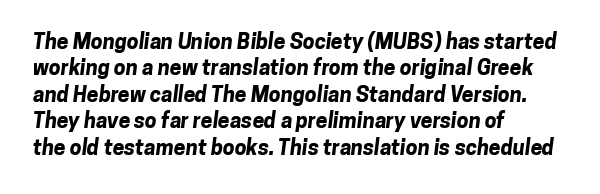
The paragraph shown leans on its left margin. Nobody touched the tracking dial on this one. Whoever set this chose a conventional vertical rhythm. Descender tails drop into unmarked territory.
